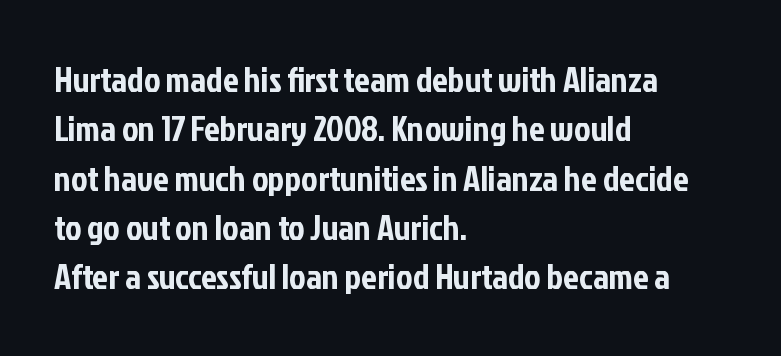
The typesetter chose a ragged-right arrangement here. Looks like regular typesetting: each glyph gets only the width it needs. Unmarked baselines from the first word to the last. Regular leading.
